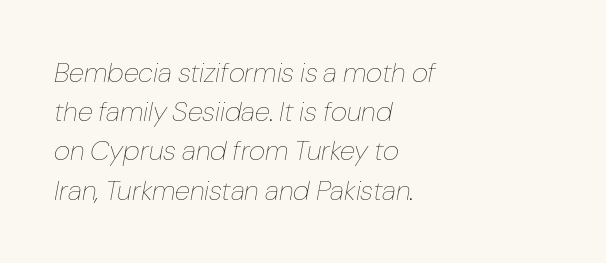
The image shows 28 px thin type, italic (leaning right); set left-aligned, normal line spacing (1.4x), normal letter spacing, not underlined; low stroke contrast and a medium x-height.
